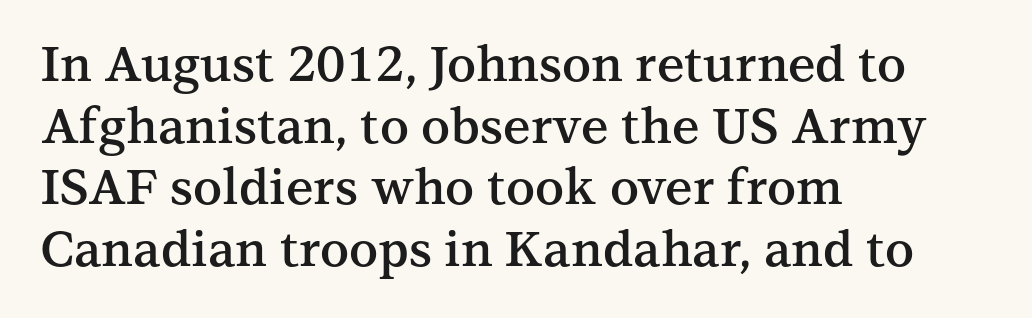
{"serif": "yes", "italic": "no", "bold": "semi", "weight": "semibold", "width": "normal", "stroke_contrast": "medium", "x_height": "medium", "monospaced": "no", "underline": "no", "align": "left", "line_spacing": "normal", "line_spacing_ratio": 1.26, "letter_spacing": "normal", "letter_spacing_em": 0.0, "glyph_px": 49}
